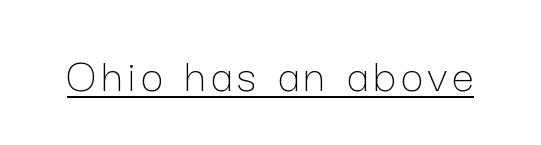
Is this a heavy cut? Hardly; it is regular or lighter. The typography opts for an upright posture over an oblique one. A typesetter would call this proportional, since set widths differ per character. Caption: lettering with a line underneath.
